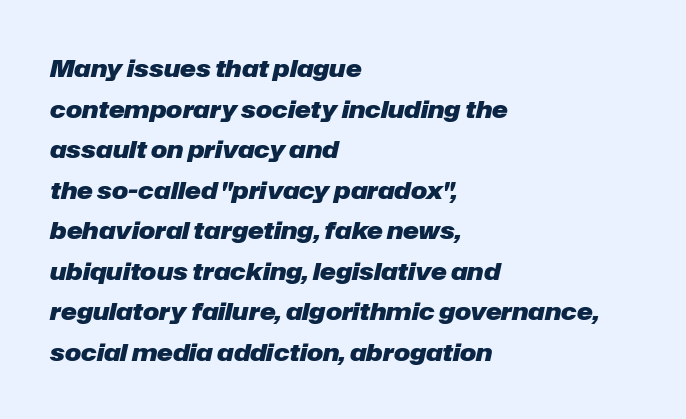
The space between consecutive lines is moderate. Beneath every word, the page is bare. In terms of posture, this sample is oblique. These lines are set flush left with a ragged right edge. The horizontal fit of the characters is conventional and even. Each glyph is drawn with heavy, bold strokes.
